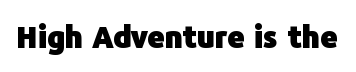
{"serif": "no", "italic": "no", "bold": "yes", "weight": "heavy", "width": "normal", "stroke_contrast": "low", "x_height": "medium", "monospaced": "no", "underline": "no", "letter_spacing": "normal", "letter_spacing_em": 0.0, "glyph_px": 30}
